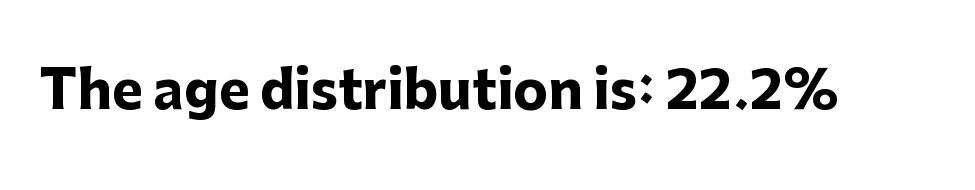
The image shows 52 px heavy sans-serif type, upright; set normal letter spacing, not underlined; low stroke contrast and a medium x-height.
